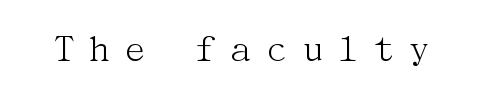
Q: Is the text bold? A: No.
Q: Is the text italic (slanted)? A: No, it is upright.
Q: Is the typeface a serif or a sans-serif typeface? A: Serif.
Q: Is the text underlined? A: No.
Q: Is the spacing between letters normal or unusually wide? A: Unusually wide.
Q: Width (condensed, normal, or wide)? A: Normal.
Q: Stroke contrast? A: Medium.
Q: x-height? A: Medium.
